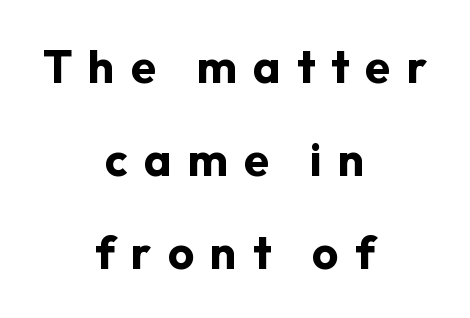
Q: Is the text bold? A: Yes.
Q: Is the text italic (slanted)? A: No, it is upright.
Q: Is the typeface a serif or a sans-serif typeface? A: Sans-serif.
Q: Is the text underlined? A: No.
Q: How is the paragraph aligned? A: Centered.
Q: Is the spacing between letters normal or unusually wide? A: Unusually wide.
Q: Is the spacing between lines tight, normal or loose? A: Loose.
Q: Width (condensed, normal, or wide)? A: Normal.
Q: Stroke contrast? A: Low.
Q: x-height? A: Medium.
Q: Monospaced? A: No.
